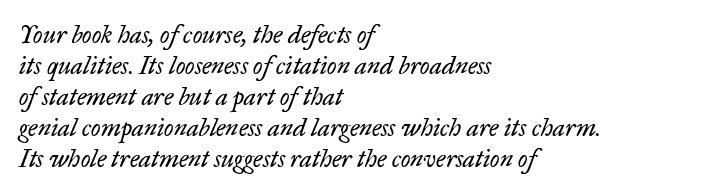
Q: Is the text bold? A: No.
Q: Is the text italic (slanted)? A: Yes, it leans right by about 17 degrees.
Q: Is the text underlined? A: No.
Q: How is the paragraph aligned? A: Left-aligned.
Q: Is the spacing between letters normal or unusually wide? A: Normal.
